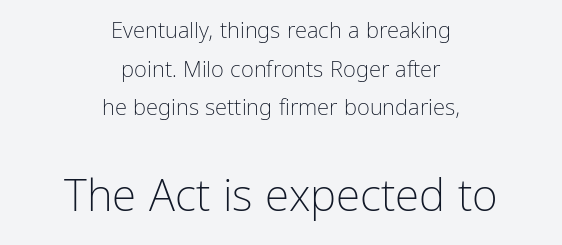
The image shows 44 px light, condensed sans-serif type, upright; set centered, line spacing 1.76x, normal letter spacing, not underlined; the second (bottom) block is 2.0x larger; low stroke contrast and a medium x-height.
